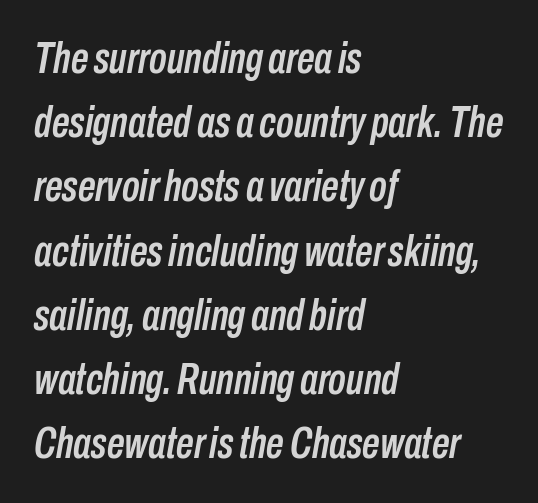
The strip under each line holds only bare page. Do the characters align in a grid? No, the font is proportional. No extra tracking has been applied to these lines. The whole block is typeset with a tilt.
